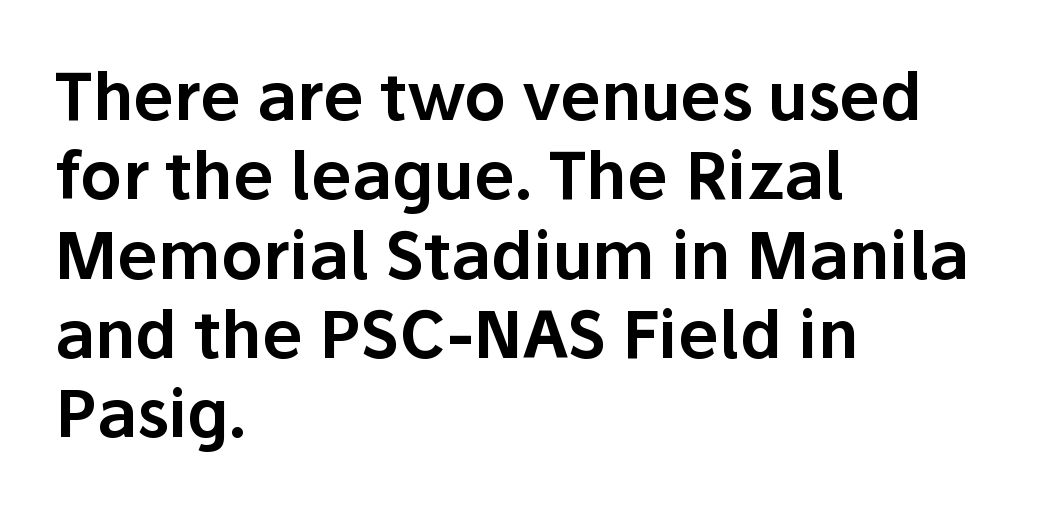
{"serif": "no", "italic": "no", "width": "normal", "stroke_contrast": "low", "x_height": "medium", "monospaced": "no", "underline": "no", "align": "left", "line_spacing_ratio": 1.22, "letter_spacing": "normal", "letter_spacing_em": 0.0, "glyph_px": 65}
